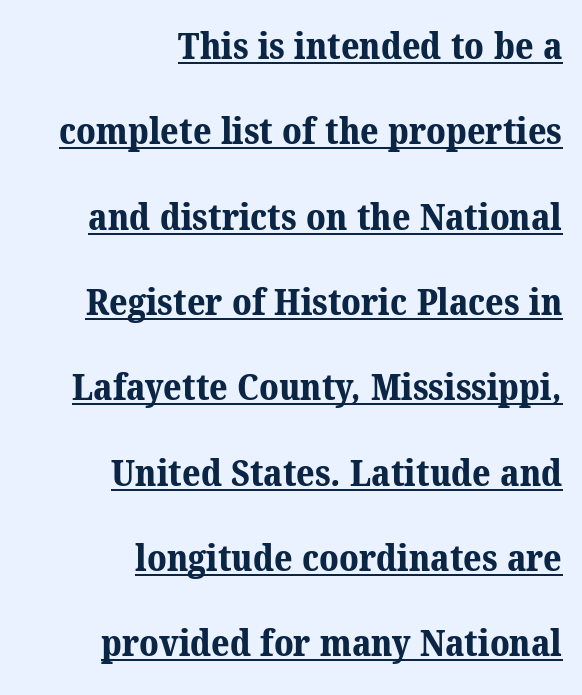
{"serif": "yes", "bold": "yes", "weight": "bold", "width": "normal", "stroke_contrast": "medium", "x_height": "medium", "monospaced": "no", "underline": "yes", "align": "right", "line_spacing": "loose", "line_spacing_ratio": 2.37, "letter_spacing": "normal", "letter_spacing_em": 0.0, "glyph_px": 36}
